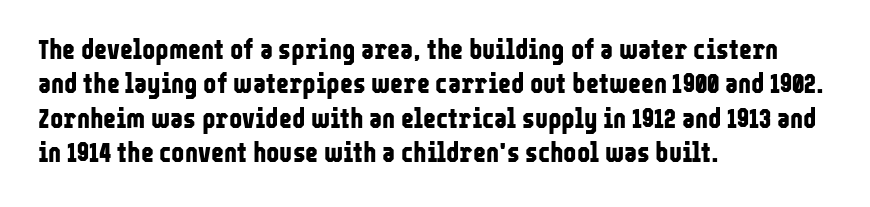
The image shows 28 px bold, condensed sans-serif type, upright; set left-aligned, line spacing 1.23x, normal letter spacing, not underlined; low stroke contrast and a medium x-height.
